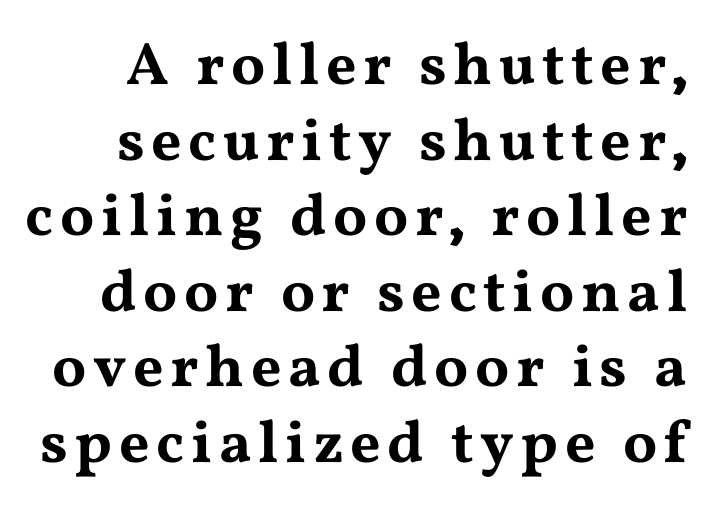
{"serif": "yes", "italic": "no", "width": "wide", "stroke_contrast": "medium", "x_height": "medium", "monospaced": "no", "underline": "no", "line_spacing": "normal", "line_spacing_ratio": 1.26, "glyph_px": 60}
